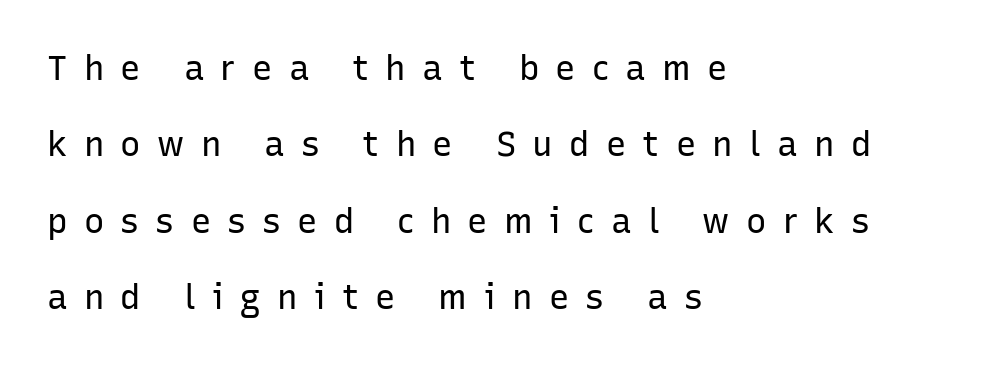
Loose tracking; the words dissolve into strings of separated letters. These lines are composed in type without serifs. In terms of leading, this rendering errs on the spacious side. Is this a fixed-width face? No — the glyphs have proportional, varying widths. Each line starts at the same left margin while the right side varies.
